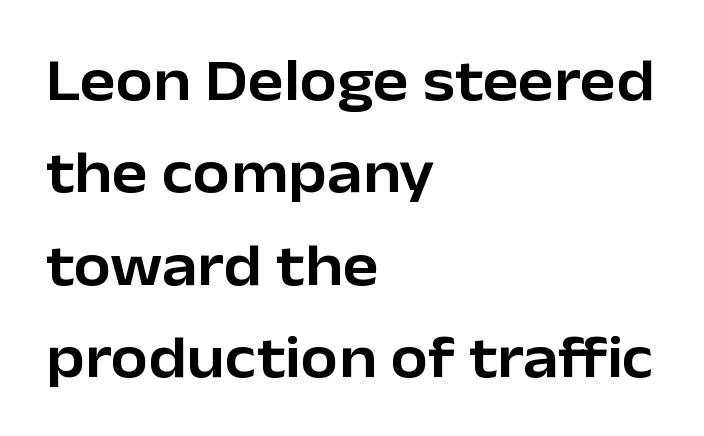
The image shows 60 px sans-serif type, upright; set left-aligned, normal line spacing (1.54x), normal letter spacing, not underlined; low stroke contrast and a medium x-height.
